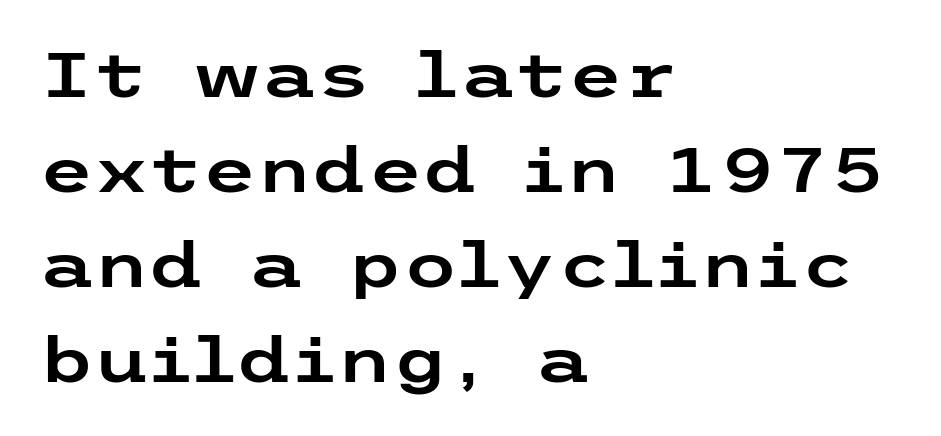
Q: Is the text italic (slanted)? A: No, it is upright.
Q: Is the typeface a serif or a sans-serif typeface? A: Sans-serif.
Q: Is the text underlined? A: No.
Q: How is the paragraph aligned? A: Left-aligned.
Q: Is the spacing between letters normal or unusually wide? A: Normal.
Q: Is the spacing between lines tight, normal or loose? A: Normal.
Q: Width (condensed, normal, or wide)? A: Wide.
Q: Stroke contrast? A: Low.
Q: x-height? A: Medium.
